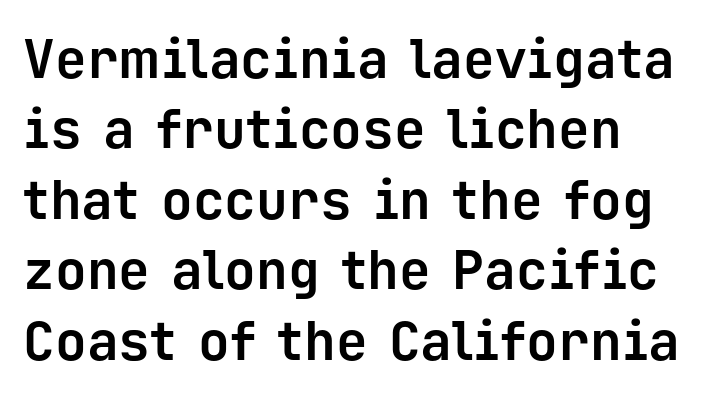
Q: Is the text bold? A: Yes.
Q: Is the text italic (slanted)? A: No, it is upright.
Q: Is the typeface a serif or a sans-serif typeface? A: Sans-serif.
Q: Is the text underlined? A: No.
Q: How is the paragraph aligned? A: Left-aligned.
Q: Is the spacing between letters normal or unusually wide? A: Normal.
Q: Is the spacing between lines tight, normal or loose? A: Normal.
Q: Width (condensed, normal, or wide)? A: Normal.
Q: Stroke contrast? A: Low.
Q: x-height? A: Medium.
Q: Monospaced? A: Yes.
